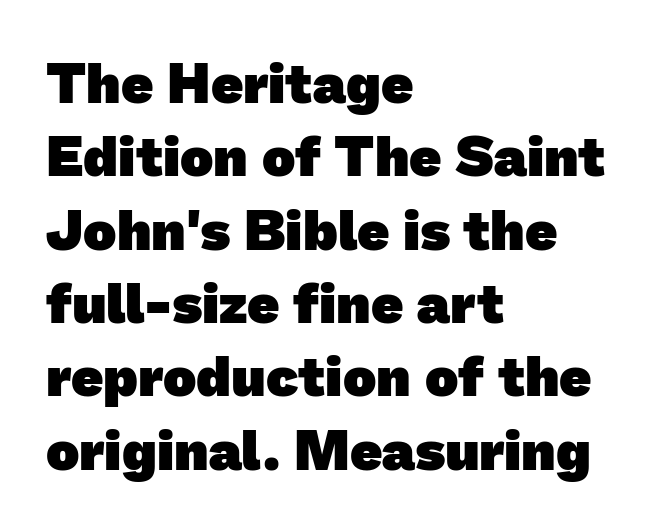
Students, observe: this is what conventionally led text looks like. The glyphs are unaccompanied by any horizontal stroke below them. Pretty heavy lettering here — definitely bold. Proportional: the letters do not fall into vertical columns. Which margin do the lines hug? The left one — the right edge is uneven.
